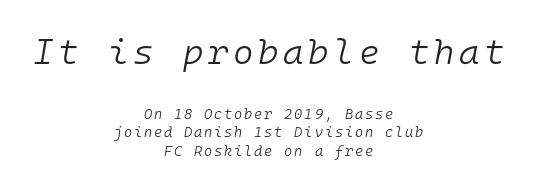
Leftover space on each line is divided equally before and after the words. Note: larger setting up top, smaller setting below. This rendering features lettering with no underline. Successive baselines arrive at the customary interval.
